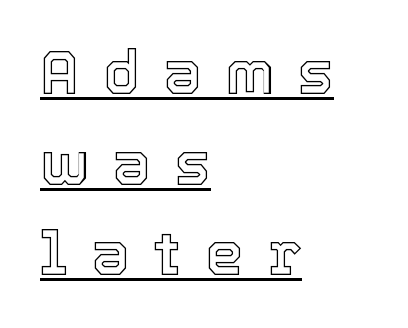
The image shows 60 px text type, upright; set left-aligned, normal line spacing (1.51x), unusually wide letter spacing (+0.4 em), underlined; a medium x-height.
